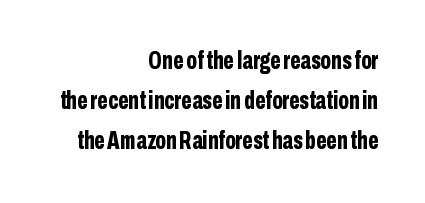
The image shows 25 px bold type, upright; set right-aligned, normal line spacing (1.61x), normal letter spacing, not underlined.
